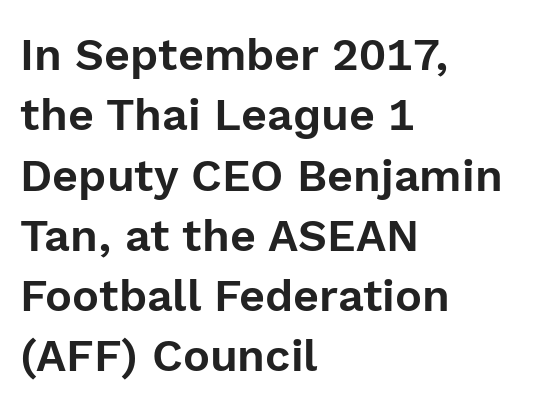
The image shows 45 px sans-serif type, upright; set left-aligned, normal line spacing (1.34x), normal letter spacing, not underlined; a medium x-height.
